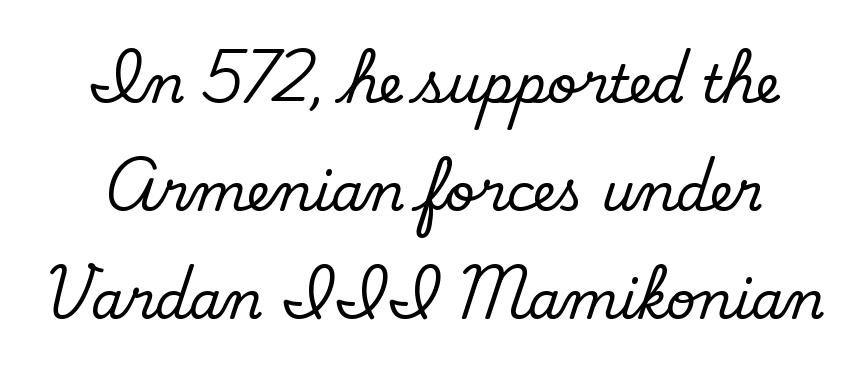
Q: Is the text bold? A: No.
Q: Is the typeface a serif or a sans-serif typeface? A: Sans-serif.
Q: Is the text underlined? A: No.
Q: Is the spacing between letters normal or unusually wide? A: Normal.
Q: Is the spacing between lines tight, normal or loose? A: Loose.
Q: Width (condensed, normal, or wide)? A: Normal.
Q: Stroke contrast? A: Low.
Q: x-height? A: Small.
Q: Monospaced? A: No.
